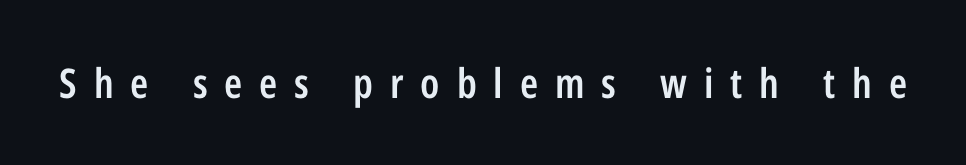
The tracking reads as deliberately expanded to a designer's eye. Clear beneath every line of the passage. Posture: straight, roman, zero tilt. The letters advance in unequal steps, a hallmark of proportional type. Is this a sans? Yes — the strokes have no serifs.
